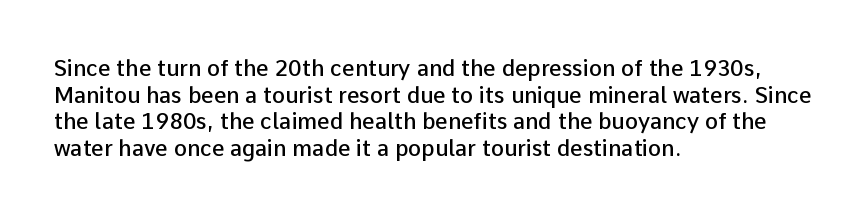
No word sits above an underline. The setting favours the left margin, as ordinary paragraphs usually do. This is the in-between weight designers call semibold or demi. This is the regular roman posture of the typeface. Observe the ordinary spacing: letters are neighbours, not strangers.
